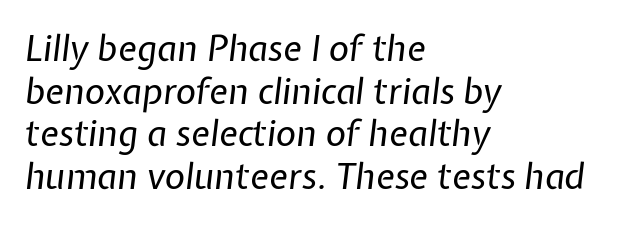
{"italic": "yes", "lean": "right", "slant_degrees": 7, "bold": "no", "weight": "regular", "width": "normal", "stroke_contrast": "low", "x_height": "medium", "monospaced": "no", "underline": "no", "align": "left", "line_spacing_ratio": 1.22, "letter_spacing": "normal", "letter_spacing_em": 0.0, "glyph_px": 35}
